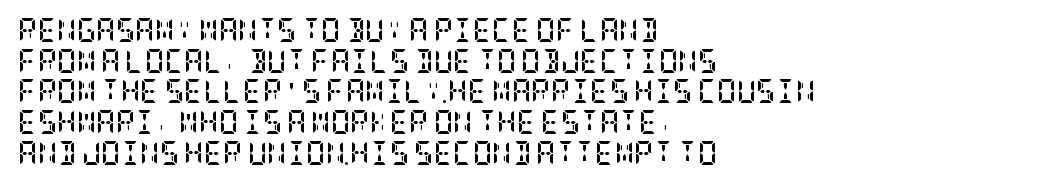
Q: Is the text bold? A: Yes.
Q: Is the text italic (slanted)? A: No, it is upright.
Q: Is the text underlined? A: No.
Q: How is the paragraph aligned? A: Left-aligned.
Q: Is the spacing between letters normal or unusually wide? A: Normal.
Q: Is the spacing between lines tight, normal or loose? A: Normal.
